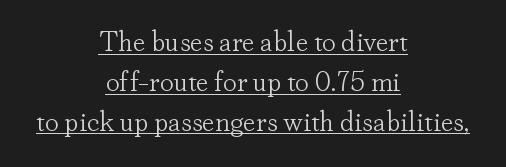
{"serif": "yes", "italic": "no", "bold": "no", "weight": "light", "width": "normal", "stroke_contrast": "low", "x_height": "small", "monospaced": "no", "underline": "yes", "align": "center", "line_spacing": "normal", "line_spacing_ratio": 1.42, "letter_spacing": "normal", "letter_spacing_em": 0.0, "glyph_px": 28}
